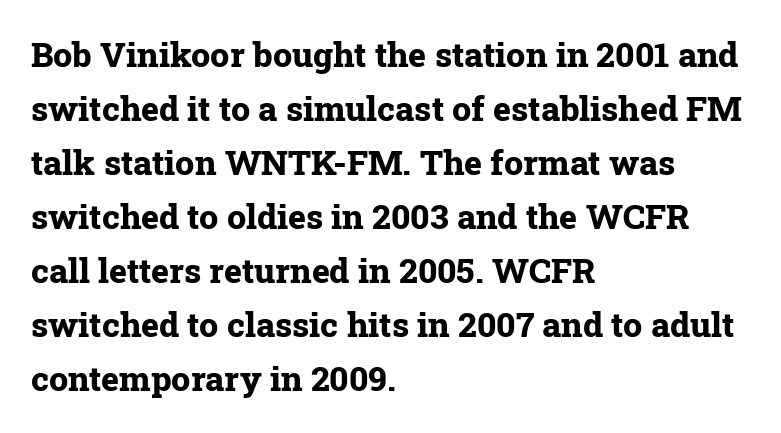
{"serif": "yes", "italic": "no", "bold": "yes", "weight": "bold", "width": "normal", "stroke_contrast": "low", "x_height": "medium", "monospaced": "no", "underline": "no", "align": "left", "line_spacing": "normal", "line_spacing_ratio": 1.59, "letter_spacing": "normal", "letter_spacing_em": 0.0, "glyph_px": 34}
